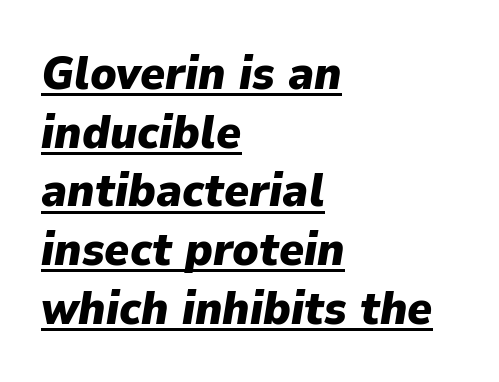
This is oblique type, the kind used for emphasis or titles. Quick note: underline on. Does the leading feel generous? No, just average. Each letter keeps its own natural width here, so spacing adapts to shape. Compared with typical body copy, the letter spacing here is the same.
